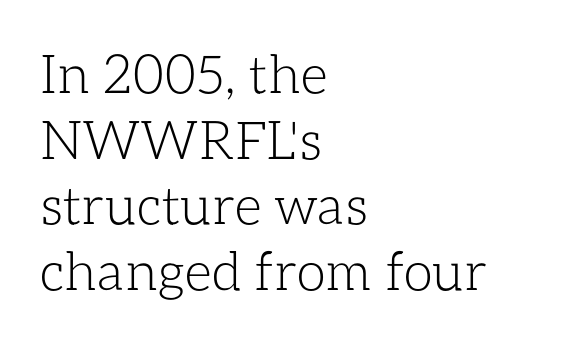
The image shows 53 px light type, upright; set left-aligned, line spacing 1.24x, normal letter spacing, not underlined; low stroke contrast and a medium x-height.
